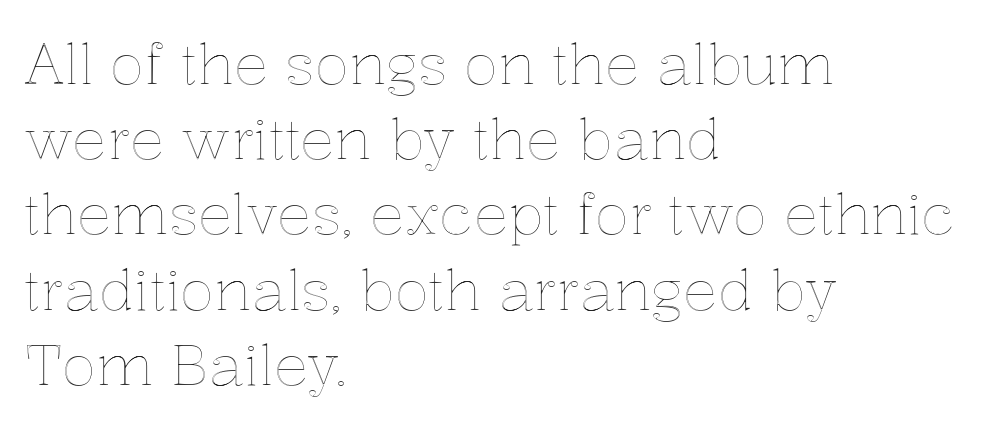
The rendering anchors every line to the left-hand side. The letterforms sit shoulder to shoulder at normal distance. Unlike italic type, these characters show no tilt at all. The space beneath each line is pristine and unruled. Compared with typical paragraphs, the rows here are spaced about the same.
